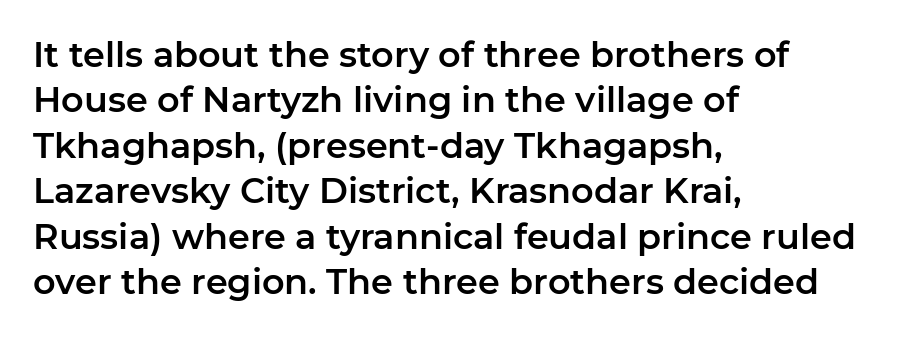
The lettering holds an erect, upright posture throughout. Every row of glyphs begins at an identical x-position on the left. This sample has the flowing, uneven cadence of proportional lettering. Is the letter spacing exaggerated? No — it looks like the ordinary default. Is this a sans? Yes — the strokes have no serifs.
